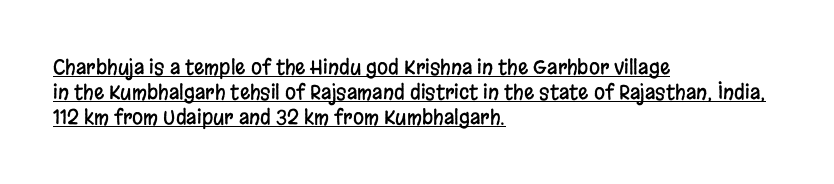
The image shows 20 px text type, upright; set left-aligned, line spacing 1.24x, normal letter spacing, underlined.
